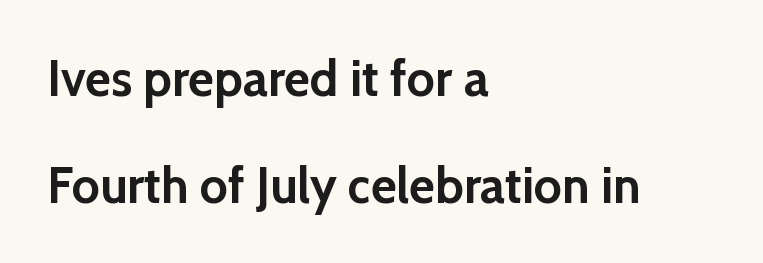
The image shows 50 px semibold sans-serif type, upright; set left-aligned, loose line spacing (2.14x), normal letter spacing, not underlined; a medium x-height.
